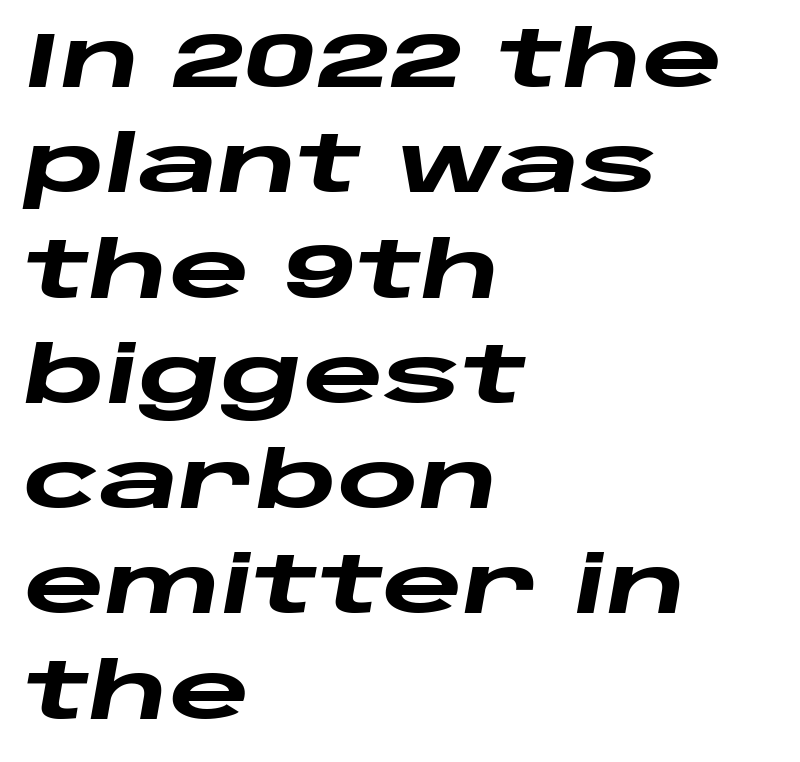
The letters are slanted; this is an italic face. The letters sit at their default tracking, neither squeezed nor spread. Bold? Absolutely — the strokes are thick and heavy. Do the characters align in a grid? No, the font is proportional.
